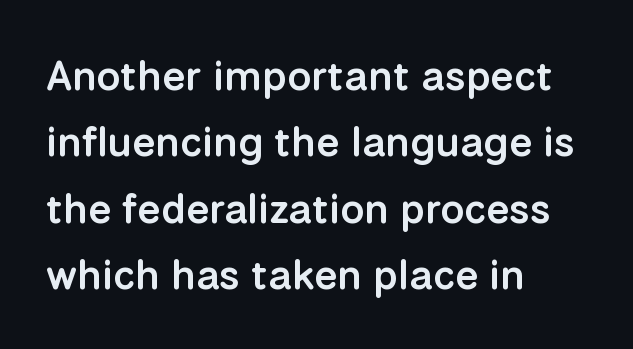
The image shows 42 px semibold sans-serif type, upright; set left-aligned, normal line spacing (1.58x), normal letter spacing, not underlined; low stroke contrast and a medium x-height.
